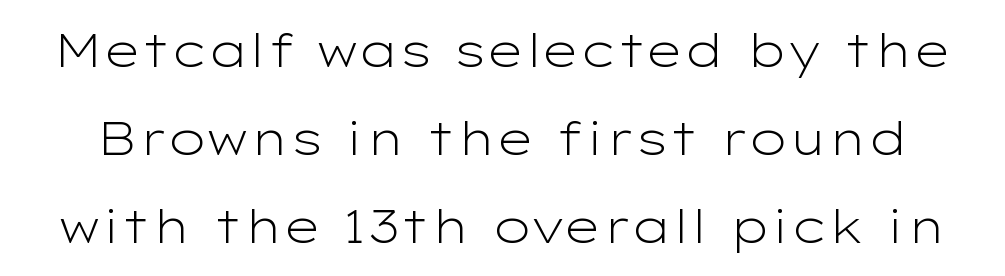
Q: Is the text bold? A: No.
Q: Is the text italic (slanted)? A: No, it is upright.
Q: Is the typeface a serif or a sans-serif typeface? A: Sans-serif.
Q: Is the text underlined? A: No.
Q: Is the spacing between letters normal or unusually wide? A: Normal.
Q: Is the spacing between lines tight, normal or loose? A: Loose.
Q: Width (condensed, normal, or wide)? A: Wide.
Q: Stroke contrast? A: Low.
Q: x-height? A: Medium.
Q: Monospaced? A: No.
